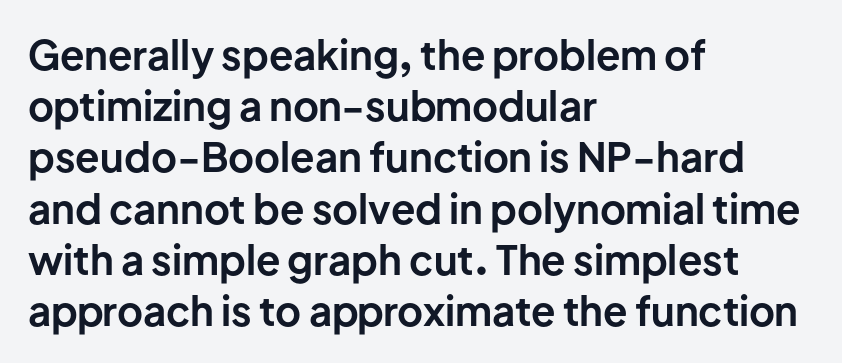
Q: Is the text bold? A: Yes.
Q: Is the text italic (slanted)? A: No, it is upright.
Q: Is the typeface a serif or a sans-serif typeface? A: Sans-serif.
Q: Is the text underlined? A: No.
Q: How is the paragraph aligned? A: Left-aligned.
Q: Is the spacing between letters normal or unusually wide? A: Normal.
Q: Is the spacing between lines tight, normal or loose? A: Normal.
Q: Width (condensed, normal, or wide)? A: Normal.
Q: Stroke contrast? A: Low.
Q: x-height? A: Medium.
Q: Monospaced? A: No.
